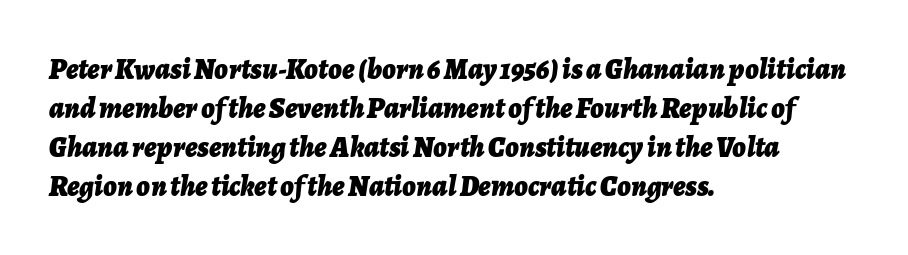
{"italic": "yes", "lean": "right", "slant_degrees": 7, "bold": "yes", "weight": "bold", "width": "normal", "stroke_contrast": "low", "x_height": "medium", "monospaced": "no", "underline": "no", "align": "left", "line_spacing": "normal", "line_spacing_ratio": 1.34, "letter_spacing": "normal", "letter_spacing_em": 0.0, "glyph_px": 29}
